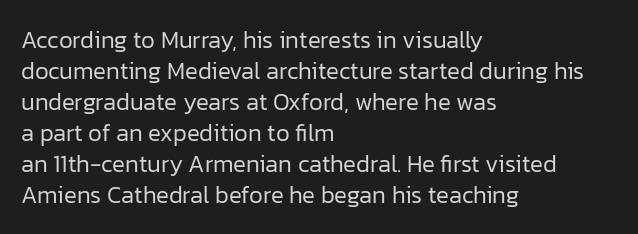
The image shows 24 px text type, upright; set left-aligned, normal line spacing (1.29x), normal letter spacing, not underlined.
